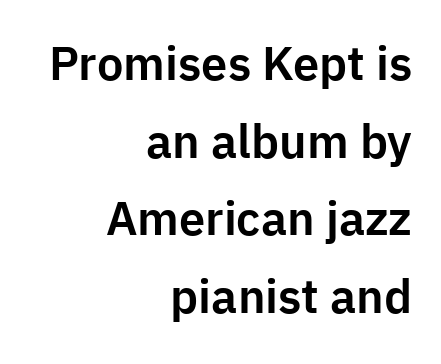
The image shows 47 px sans-serif type, upright; set right-aligned, normal line spacing (1.65x), normal letter spacing, not underlined; low stroke contrast and a medium x-height.
